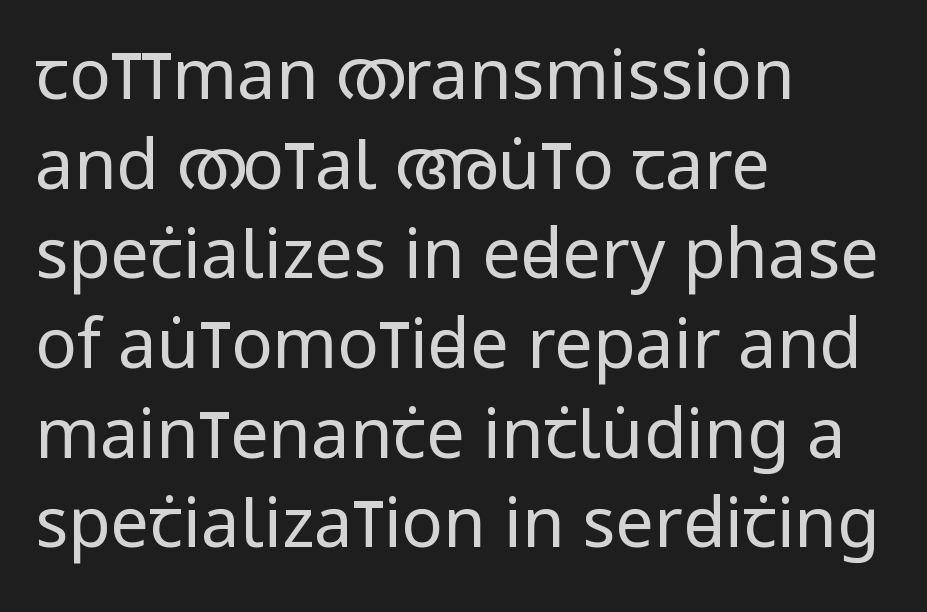
{"serif": "no", "italic": "no", "bold": "no", "weight": "regular", "width": "condensed", "stroke_contrast": "low", "x_height": "large", "monospaced": "no", "underline": "no", "align": "left", "line_spacing": "normal", "line_spacing_ratio": 1.3, "letter_spacing": "normal", "letter_spacing_em": 0.0, "glyph_px": 69}
